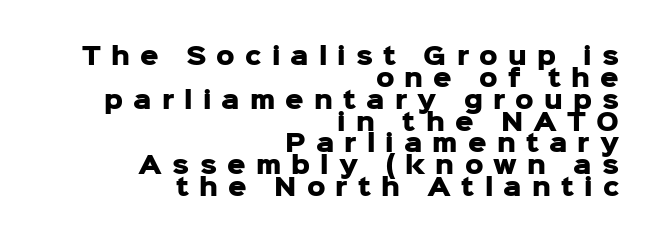
Q: Is the text bold? A: Yes.
Q: Is the text italic (slanted)? A: No, it is upright.
Q: Is the text underlined? A: No.
Q: How is the paragraph aligned? A: Right-aligned.
Q: Is the spacing between letters normal or unusually wide? A: Unusually wide.
Q: Is the spacing between lines tight, normal or loose? A: Tight.
